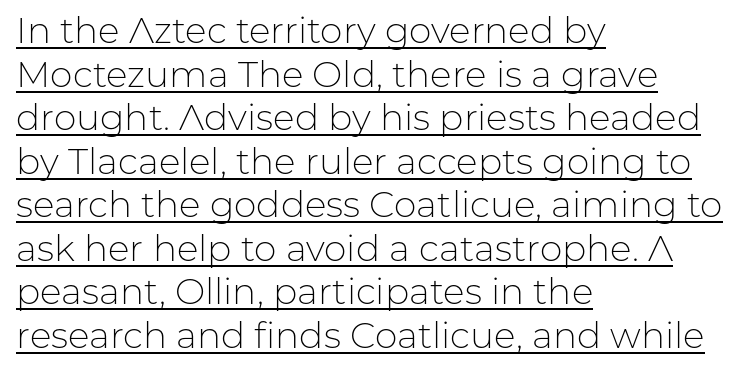
Descenders here cross a horizontal rule under the line. Short and long lines alike share a common starting point at left. The rendering uses natural spacing where letterforms have individual widths. Does extra space separate the letters? No, they use regular spacing. Ink coverage per letter is moderate at most. Nothing sits at the stroke ends, so this counts as sans-serif.
